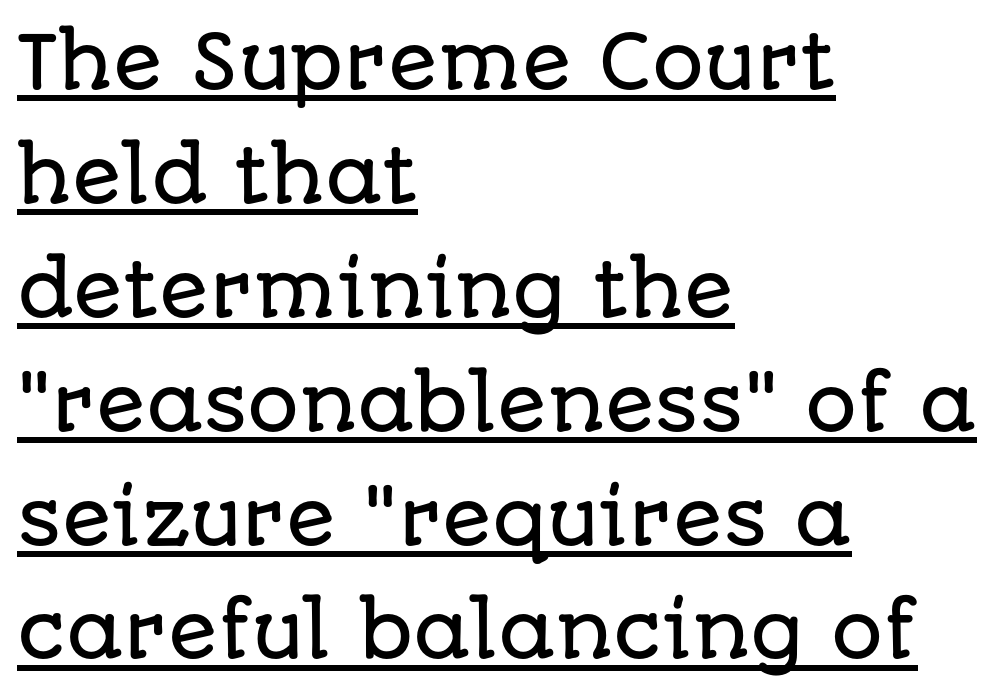
{"serif": "no", "italic": "no", "width": "normal", "stroke_contrast": "low", "x_height": "large", "monospaced": "no", "underline": "yes", "align": "left", "line_spacing": "normal", "line_spacing_ratio": 1.56, "letter_spacing": "normal", "letter_spacing_em": 0.0, "glyph_px": 73}
